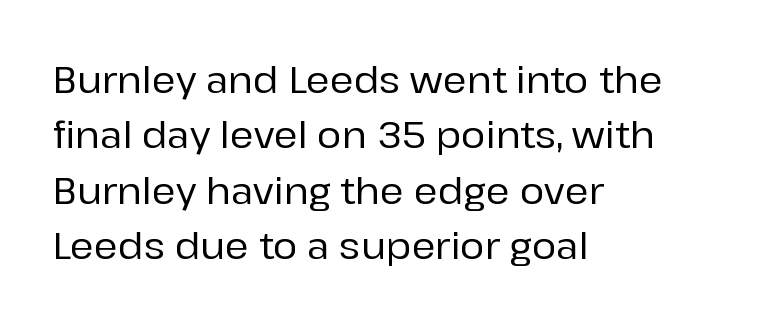
The image shows 37 px sans-serif type, upright; set left-aligned, normal line spacing (1.5x), normal letter spacing, not underlined; low stroke contrast and a medium x-height.
